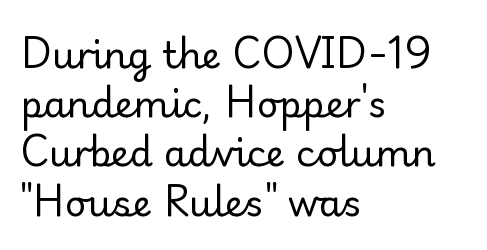
{"serif": "yes", "italic": "no", "bold": "no", "weight": "regular", "width": "normal", "stroke_contrast": "low", "x_height": "small", "monospaced": "no", "underline": "no", "align": "left", "line_spacing": "normal", "line_spacing_ratio": 1.33, "letter_spacing": "normal", "letter_spacing_em": 0.0, "glyph_px": 37}
